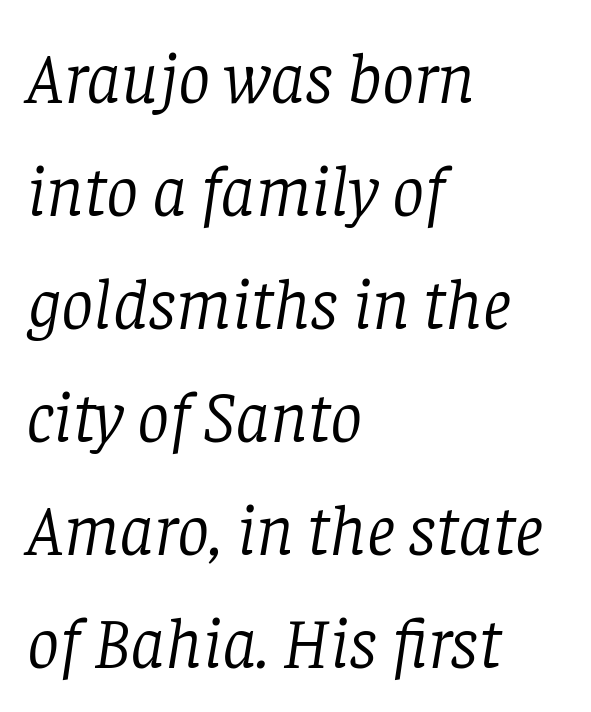
{"serif": "yes", "italic": "yes", "lean": "right", "slant_degrees": 8, "bold": "no", "weight": "light", "width": "normal", "stroke_contrast": "low", "x_height": "large", "monospaced": "no", "underline": "no", "align": "left", "line_spacing": "normal", "line_spacing_ratio": 1.57, "letter_spacing": "normal", "letter_spacing_em": 0.0, "glyph_px": 72}
